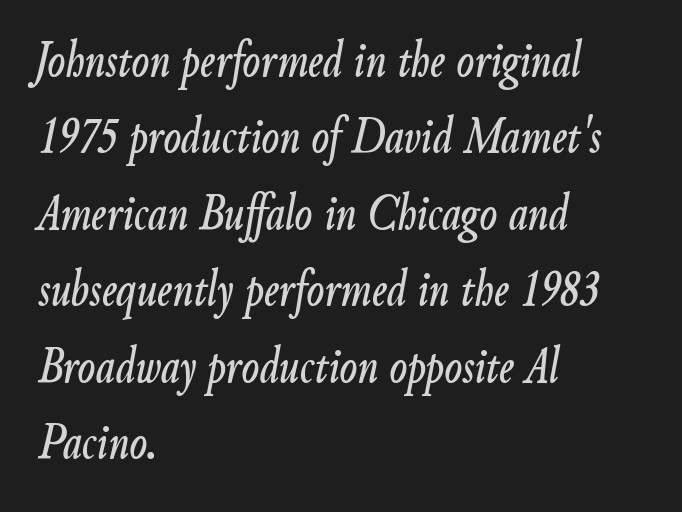
{"italic": "yes", "lean": "right", "slant_degrees": 9, "width": "condensed", "stroke_contrast": "low", "x_height": "small", "monospaced": "no", "underline": "no", "align": "left", "line_spacing": "normal", "line_spacing_ratio": 1.47, "letter_spacing": "normal", "letter_spacing_em": 0.0, "glyph_px": 52}
